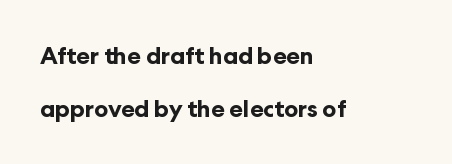
{"italic": "no", "bold": "yes", "underline": "no", "align": "left", "line_spacing": "loose", "line_spacing_ratio": 2.31, "letter_spacing": "normal", "letter_spacing_em": 0.0, "glyph_px": 23}
